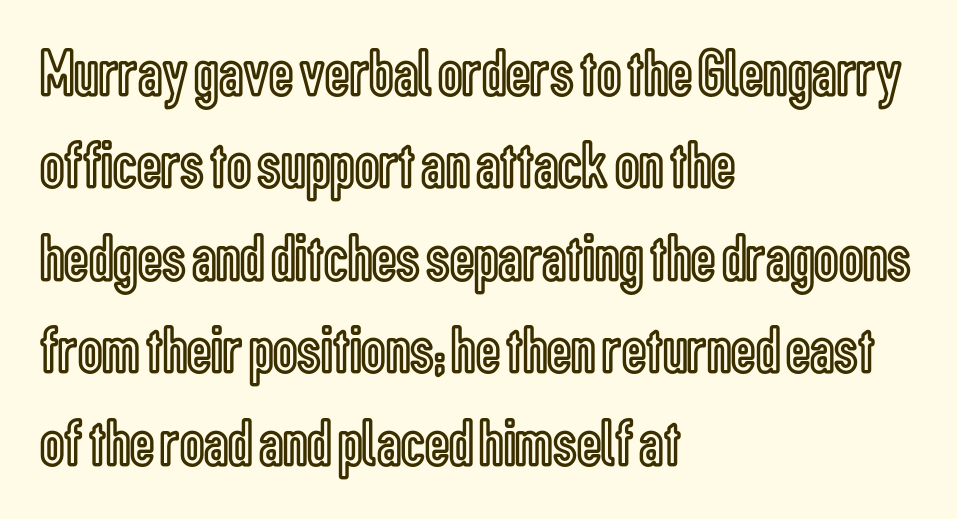
Leading matches the norm, producing a regular column. Is the letter spacing exaggerated? No — it looks like the ordinary default. Note the varied advance widths — an 'i' is clearly narrower than an 'm'. Quick note: not italic, upright. The setting favours the left margin, as ordinary paragraphs usually do.
